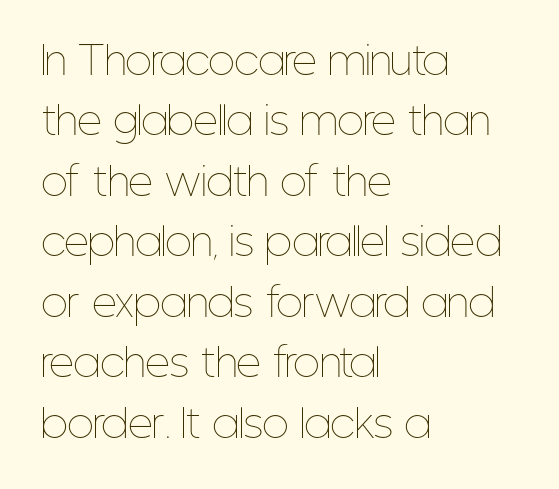
Q: Is the text bold? A: No.
Q: Is the text italic (slanted)? A: No, it is upright.
Q: Is the text underlined? A: No.
Q: How is the paragraph aligned? A: Left-aligned.
Q: Is the spacing between letters normal or unusually wide? A: Normal.
Q: Is the spacing between lines tight, normal or loose? A: Normal.
Q: Width (condensed, normal, or wide)? A: Condensed.
Q: Stroke contrast? A: Low.
Q: x-height? A: Medium.
Q: Monospaced? A: No.
